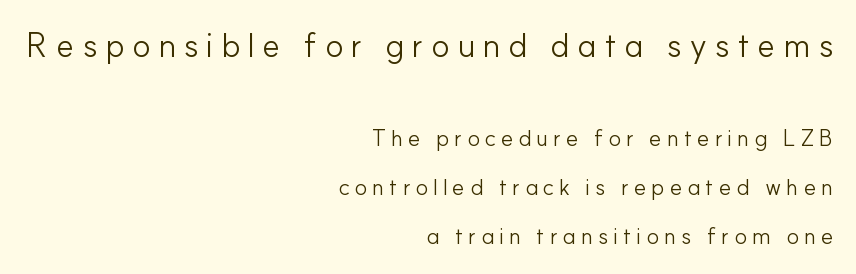
The image shows 34 px light sans-serif type, upright; set right-aligned, loose line spacing (2.14x), unusually wide letter spacing (+0.22 em), not underlined; the first (top) block is 1.48x larger; low stroke contrast and a small x-height.
